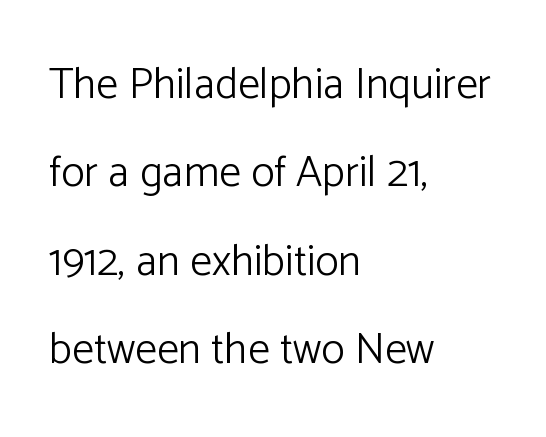
{"serif": "no", "italic": "no", "bold": "no", "weight": "light", "width": "normal", "stroke_contrast": "low", "x_height": "medium", "monospaced": "no", "underline": "no", "align": "left", "line_spacing": "loose", "line_spacing_ratio": 2.01, "letter_spacing": "normal", "letter_spacing_em": 0.0, "glyph_px": 44}
